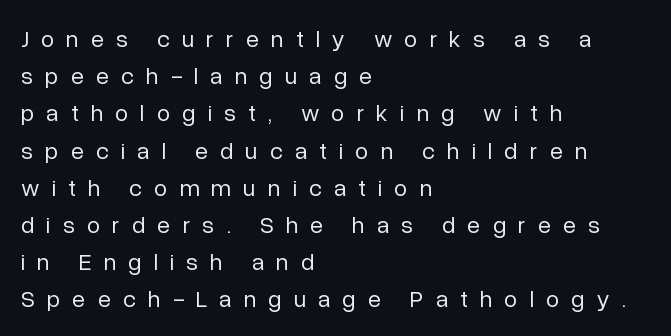
The image shows 24 px text type, upright; set left-aligned, normal line spacing (1.55x), unusually wide letter spacing (+0.5 em), not underlined.
